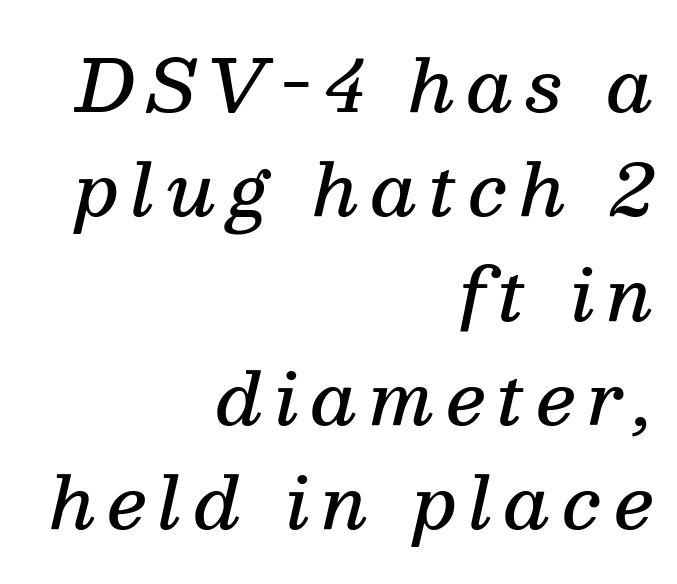
Tall strokes in this sample are angled rather than plumb. The space beneath each line is pristine and unruled. Bold? Not quite — semibold, heavier than regular but stopping short. Quick note: interline space is typical. Letterform terminals end in serifs throughout the passage. Each letter keeps its own natural width here, so spacing adapts to shape.
